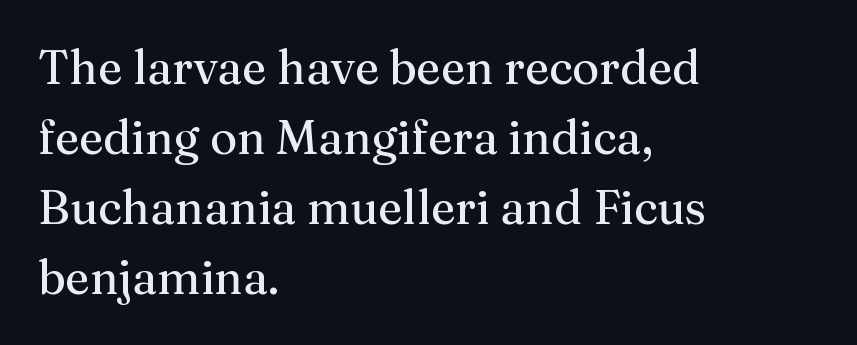
This block has exactly the height ordinary leading produces. No letter is thick-stroked: the sample isn't bold. Standard letterfit; no display-style spreading of the glyphs. Caption: multi-line text, flush left, ragged right. This is roman type, the default non-slanted kind.
